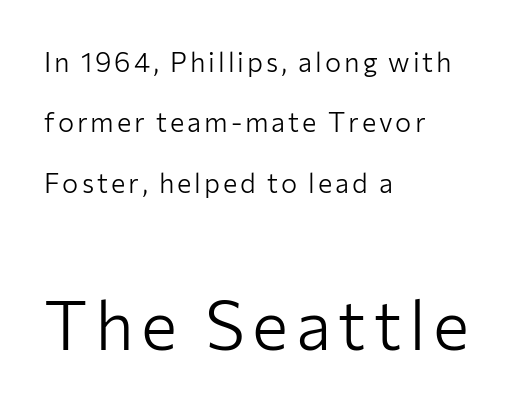
The image shows 68 px light sans-serif type, upright; set left-aligned, loose line spacing (2.24x), not underlined; the second (bottom) block is 2.52x larger; low stroke contrast and a medium x-height.
